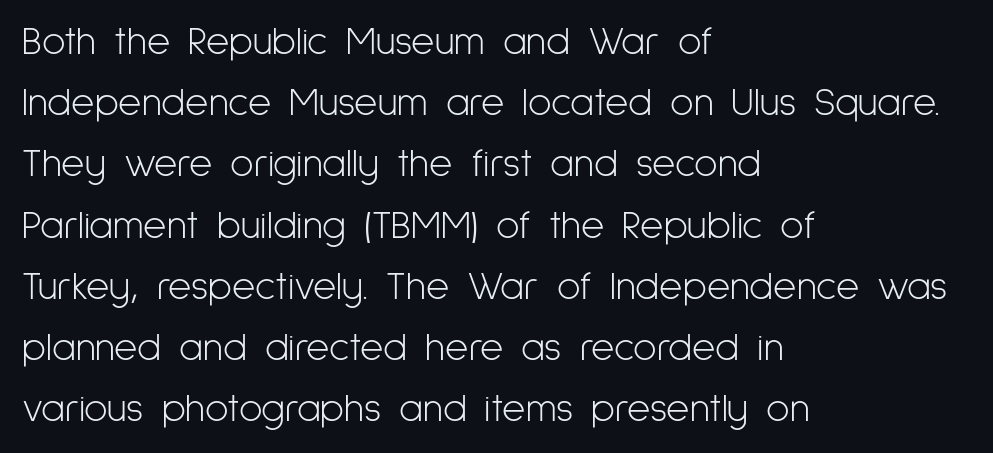
Q: Is the text bold? A: No.
Q: Is the text italic (slanted)? A: No, it is upright.
Q: Is the typeface a serif or a sans-serif typeface? A: Sans-serif.
Q: Is the text underlined? A: No.
Q: How is the paragraph aligned? A: Left-aligned.
Q: Is the spacing between letters normal or unusually wide? A: Normal.
Q: Is the spacing between lines tight, normal or loose? A: Normal.
Q: Width (condensed, normal, or wide)? A: Condensed.
Q: Stroke contrast? A: Low.
Q: x-height? A: Medium.
Q: Monospaced? A: No.
